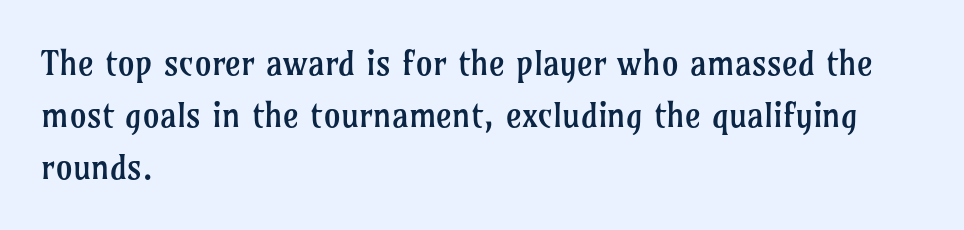
The rows are spaced the way most documents space them. This sample uses plain, unmodified letter spacing. Plain, unruled lines of type. Does the copy run flush right? No — it runs flush left. These glyphs show unthickened strokes, regular width or finer.
